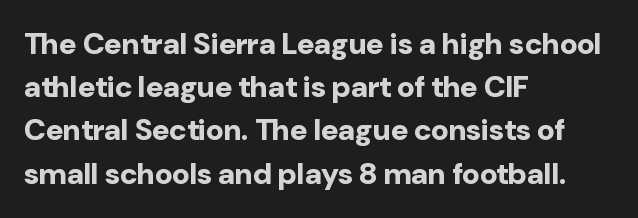
{"serif": "no", "italic": "no", "bold": "yes", "weight": "bold", "width": "normal", "stroke_contrast": "low", "x_height": "medium", "monospaced": "no", "underline": "no", "align": "left", "line_spacing": "normal", "line_spacing_ratio": 1.44, "letter_spacing": "normal", "letter_spacing_em": 0.0, "glyph_px": 30}
